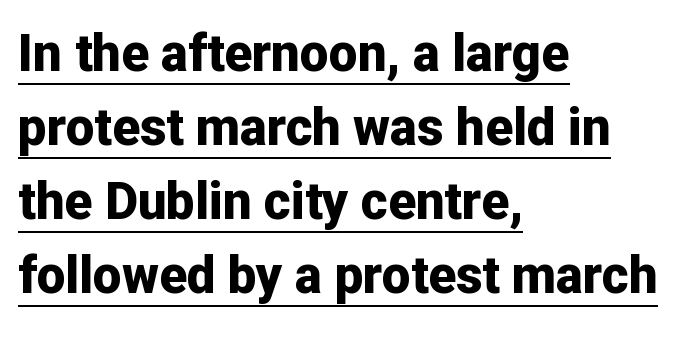
Q: Is the text bold? A: Yes.
Q: Is the text italic (slanted)? A: No, it is upright.
Q: Is the typeface a serif or a sans-serif typeface? A: Sans-serif.
Q: Is the text underlined? A: Yes.
Q: How is the paragraph aligned? A: Left-aligned.
Q: Is the spacing between letters normal or unusually wide? A: Normal.
Q: Is the spacing between lines tight, normal or loose? A: Normal.
Q: Width (condensed, normal, or wide)? A: Normal.
Q: Stroke contrast? A: Low.
Q: x-height? A: Medium.
Q: Monospaced? A: No.
